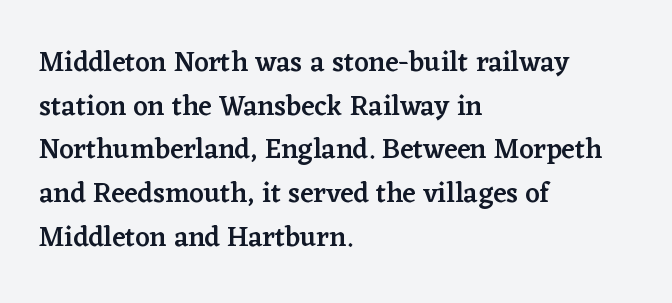
The image shows 28 px semibold serif type, upright; set left-aligned, normal line spacing (1.56x), normal letter spacing, not underlined; low stroke contrast and a medium x-height.
